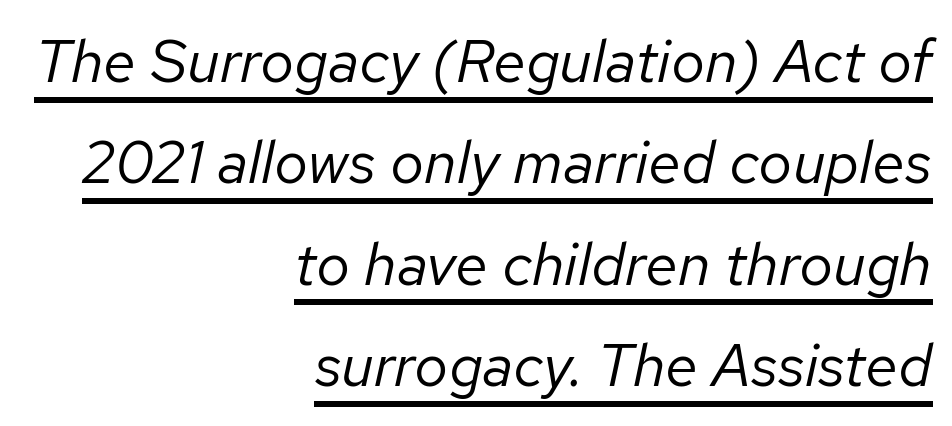
The image shows 60 px regular-weight type, italic (leaning right); set right-aligned, normal line spacing (1.69x), normal letter spacing, underlined; low stroke contrast and a medium x-height.
